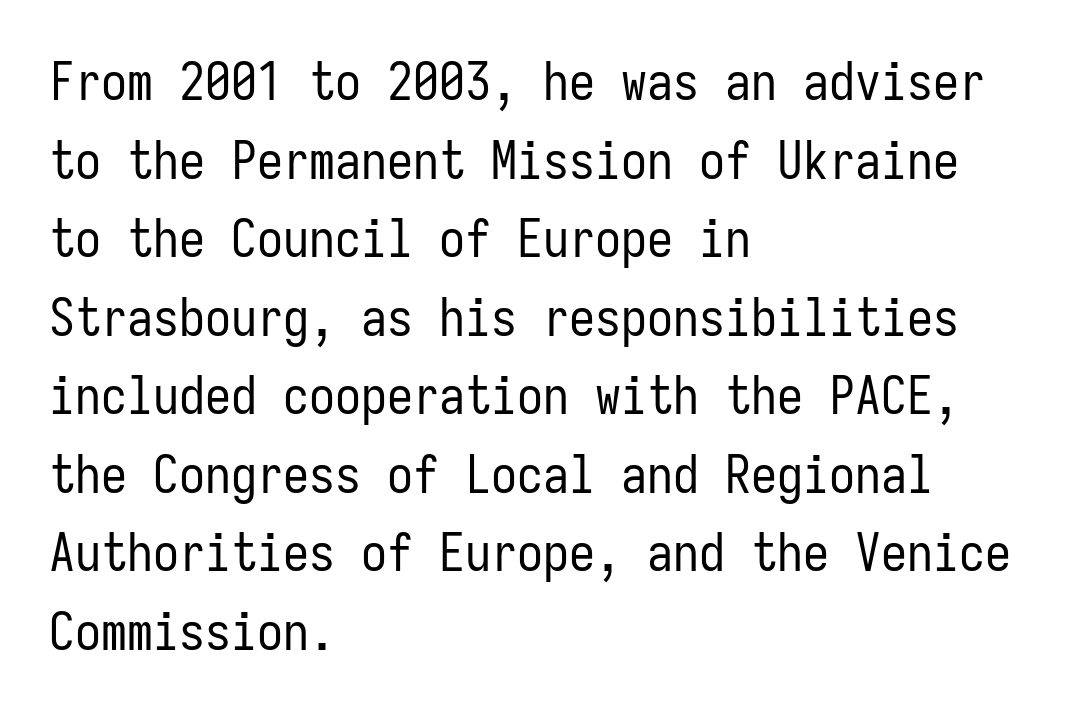
Q: Is the text bold? A: No.
Q: Is the text italic (slanted)? A: No, it is upright.
Q: Is the typeface a serif or a sans-serif typeface? A: Sans-serif.
Q: Is the text underlined? A: No.
Q: How is the paragraph aligned? A: Left-aligned.
Q: Is the spacing between letters normal or unusually wide? A: Normal.
Q: Is the spacing between lines tight, normal or loose? A: Normal.
Q: Width (condensed, normal, or wide)? A: Condensed.
Q: Stroke contrast? A: Low.
Q: x-height? A: Medium.
Q: Monospaced? A: Yes.
